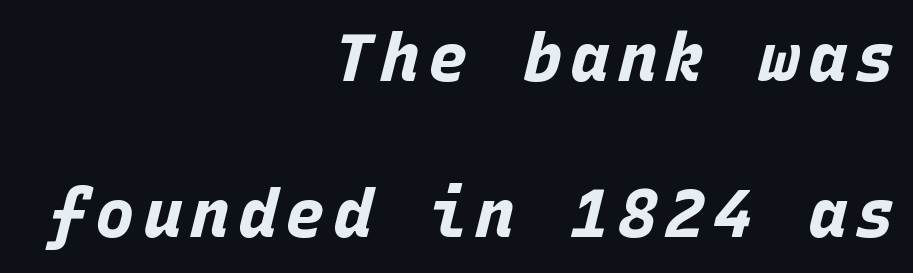
Anything drawn beneath the words? Only blank space. Note the uniform advance width — an 'i' takes as much space as an 'm'. This sample is right-justified, so line beginnings fall wherever the words allow. A typesetter would call this leading open, well beyond the default.
